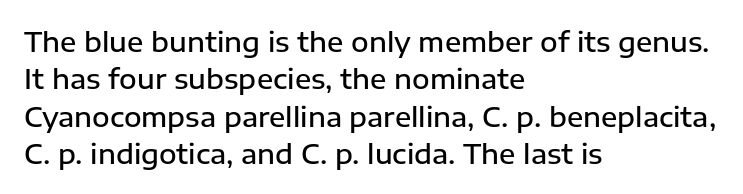
Rendered with straight, roman letterforms. This is moderately heavy type, rendered in semibold. Unmarked baselines from the first word to the last. If you measured baseline to baseline, you'd find a middling distance. Each word holds together tightly as a unit, with standard inter-letter gaps. Teacher's note: observe the even left margin — that is flush-left alignment.
